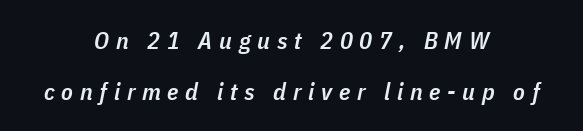
Q: Is the text bold? A: Semi-bold.
Q: Is the text italic (slanted)? A: Yes, it leans right by about 11 degrees.
Q: Is the text underlined? A: No.
Q: How is the paragraph aligned? A: Centered.
Q: Is the spacing between letters normal or unusually wide? A: Unusually wide.
Q: Is the spacing between lines tight, normal or loose? A: Loose.
